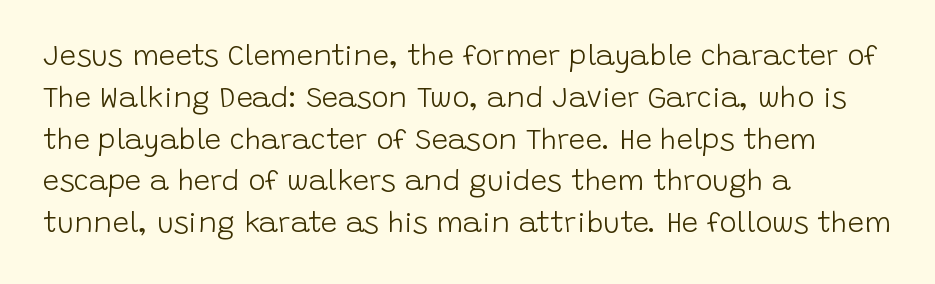
A clean baseline with only descenders dipping below it. Horizontal bands of white between lines are of average thickness. This rendering leaves character spacing at its baseline value. The letterforms sit at book weight or below. In terms of letterform style, serifs are entirely absent.
